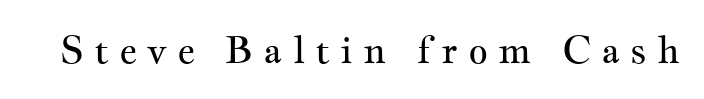
Q: Is the text bold? A: No.
Q: Is the text italic (slanted)? A: No, it is upright.
Q: Is the typeface a serif or a sans-serif typeface? A: Serif.
Q: Is the text underlined? A: No.
Q: Is the spacing between letters normal or unusually wide? A: Unusually wide.
Q: Width (condensed, normal, or wide)? A: Wide.
Q: Stroke contrast? A: Medium.
Q: x-height? A: Small.
Q: Monospaced? A: No.
